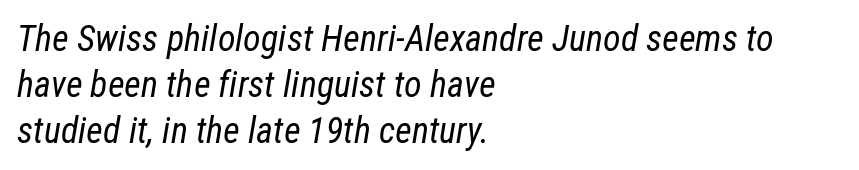
Stroke mass is kept to a normal reading level or below. The horizontal fit of the characters is conventional and even. The space beneath each line is pristine and unruled. The font's italic variant was chosen for this text. You could not count columns in this text — the font is proportionally spaced.
